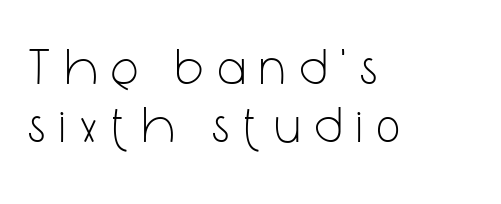
These lines are set flush left with a ragged right edge. This sample uses expanded letter spacing, leaving extra air between glyphs. The typeface chosen for these lines omits serifs. Ordinary non-slanted type is in use. The area under the type is left untouched.
